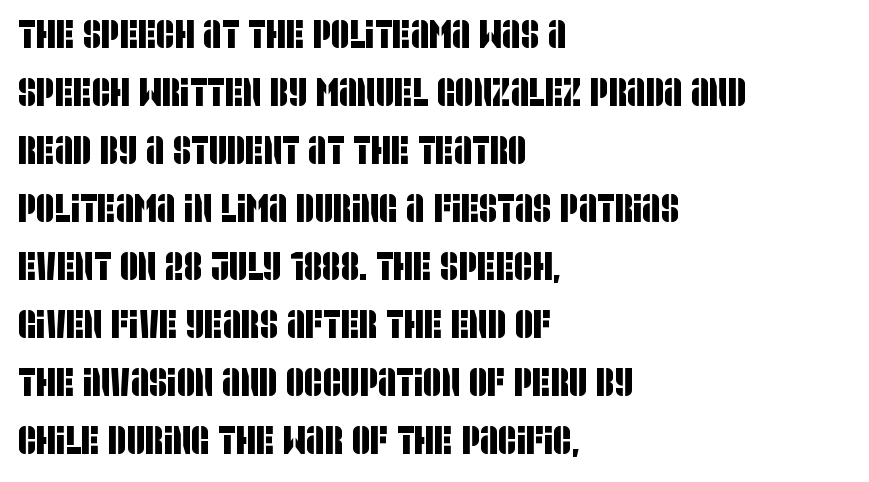
Q: Is the typeface a serif or a sans-serif typeface? A: Sans-serif.
Q: Is the text underlined? A: No.
Q: How is the paragraph aligned? A: Left-aligned.
Q: Is the spacing between letters normal or unusually wide? A: Normal.
Q: Is the spacing between lines tight, normal or loose? A: Normal.
Q: Width (condensed, normal, or wide)? A: Condensed.
Q: Stroke contrast? A: Low.
Q: x-height? A: Large.
Q: Monospaced? A: No.
